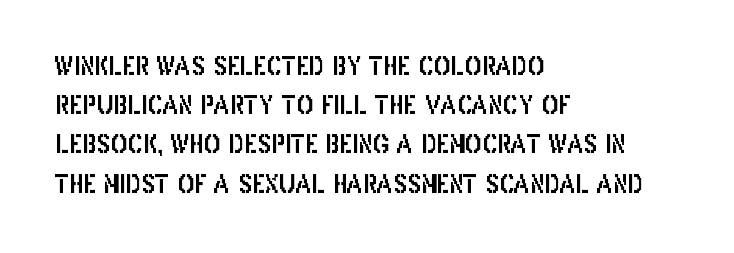
{"italic": "no", "underline": "no", "align": "left", "line_spacing": "normal", "line_spacing_ratio": 1.57, "letter_spacing": "normal", "letter_spacing_em": 0.0, "glyph_px": 25}
